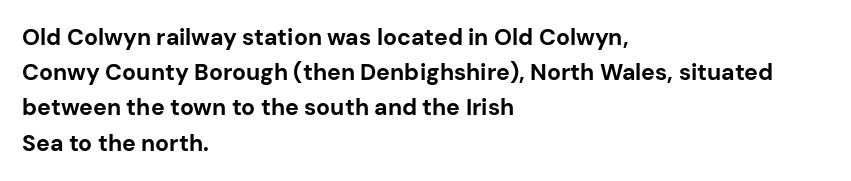
{"italic": "no", "bold": "yes", "underline": "no", "align": "left", "line_spacing": "normal", "line_spacing_ratio": 1.53, "letter_spacing": "normal", "letter_spacing_em": 0.0, "glyph_px": 23}
